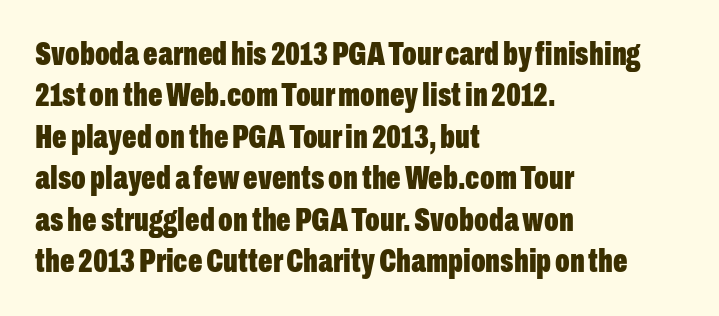
The image shows 34 px bold, condensed sans-serif type, upright; set left-aligned, line spacing 1.22x, normal letter spacing, not underlined; low stroke contrast and a medium x-height.
